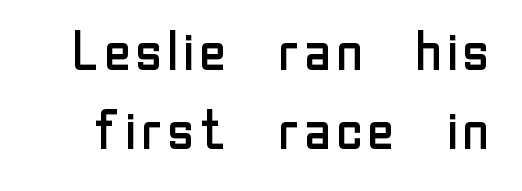
The image shows 54 px regular-weight sans-serif type, upright; set normal line spacing (1.47x), normal letter spacing, not underlined; low stroke contrast and a medium x-height.
